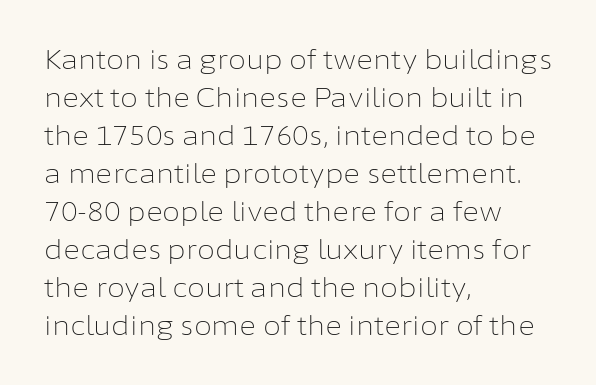
Visually the block forms a straight wall on the left and a jagged coastline on the right. Caption: standard tracking, unaltered. The type sits square on the baseline with zero lean. Weight: not bold — regular or lighter.
